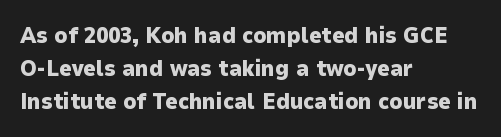
Nobody touched the tracking dial on this one. Alignment: flush left. Tall strokes in this sample are plumb rather than angled. Weight: bold.
